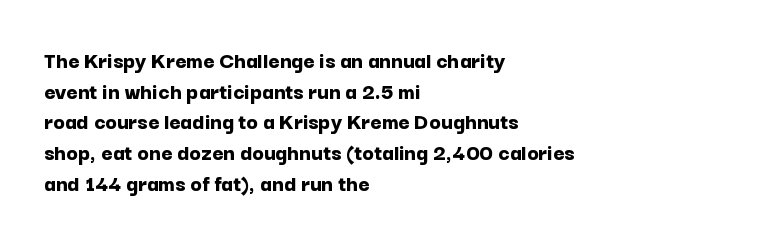
The image shows 24 px bold type, upright; set left-aligned, normal line spacing (1.28x), normal letter spacing, not underlined.
